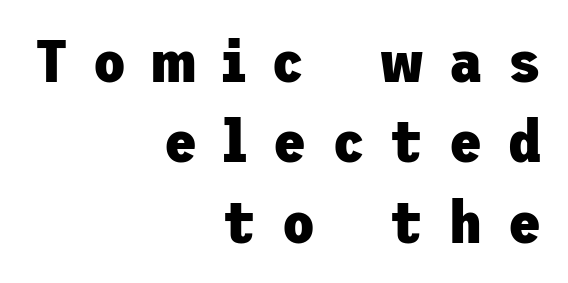
The image shows 60 px heavy sans-serif type, upright; set right-aligned, normal line spacing (1.34x), unusually wide letter spacing (+0.43 em), not underlined; low stroke contrast and a medium x-height.
